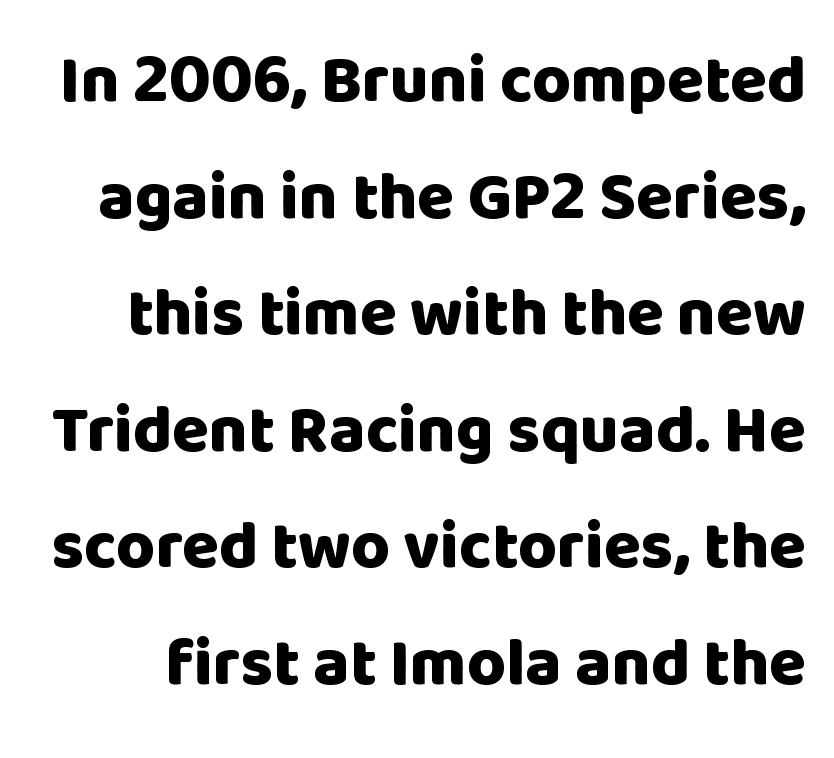
{"serif": "no", "italic": "no", "bold": "yes", "weight": "heavy", "width": "normal", "stroke_contrast": "low", "x_height": "large", "monospaced": "no", "underline": "no", "line_spacing_ratio": 1.74, "letter_spacing": "normal", "letter_spacing_em": 0.0, "glyph_px": 67}
